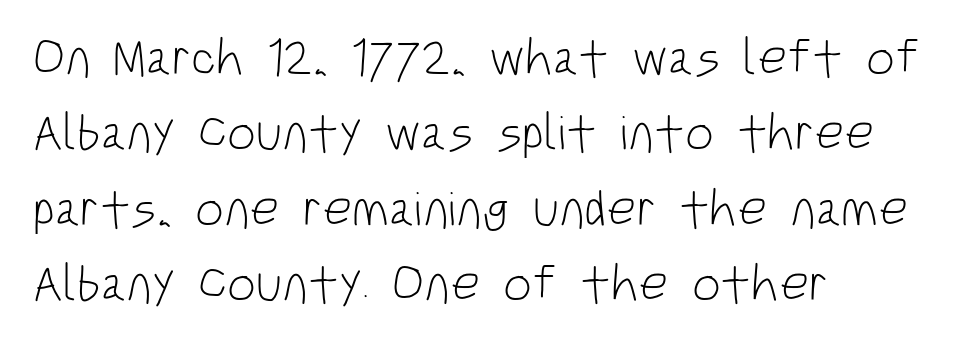
Ink coverage per letter is moderate at most. Classification — sans serif. A classic flush-left, rag-right setting is used for this passage. Here the glyphs are tracked normally, forming tight word shapes. No italicization has been applied; the sample stays upright. Quick note: underline off.
